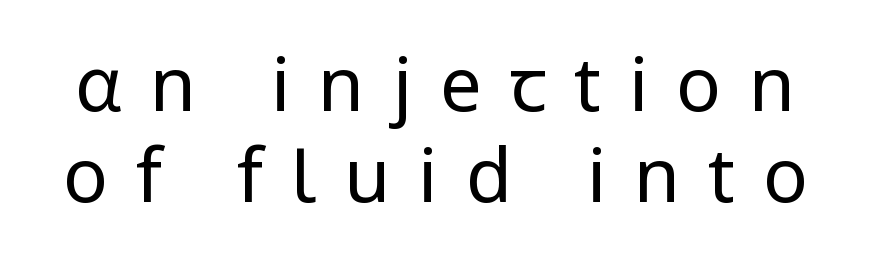
{"serif": "no", "italic": "no", "bold": "no", "weight": "regular", "width": "normal", "stroke_contrast": "low", "x_height": "medium", "monospaced": "no", "underline": "no", "line_spacing_ratio": 1.21, "letter_spacing": "wide", "letter_spacing_em": 0.37, "glyph_px": 75}
